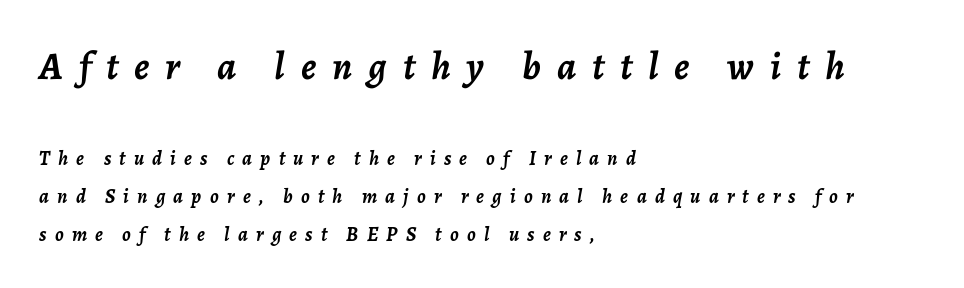
Each letter keeps its own natural width here, so spacing adapts to shape. This is oblique type, the kind used for emphasis or titles. Horizontal alignment here is leftward, the default for most running prose. Baseline-to-baseline distance is far greater than the letter height. The strokes are fattened all the way to bold.
